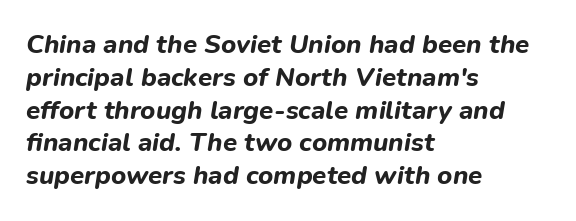
Q: Is the text bold? A: Yes.
Q: Is the text italic (slanted)? A: Yes, it leans right by about 9 degrees.
Q: Is the text underlined? A: No.
Q: How is the paragraph aligned? A: Left-aligned.
Q: Is the spacing between letters normal or unusually wide? A: Normal.
Q: Is the spacing between lines tight, normal or loose? A: Normal.
